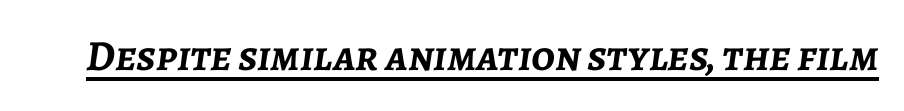
I'd describe the lettering as bold — thick and assertive. Varying glyph widths throughout — classic text-font behaviour. You could call the tracking neutral — neither tight nor loose. Notice how the stems are inclined rather than vertical — that's the hallmark of italics. The passage shown is underscored from start to finish.
